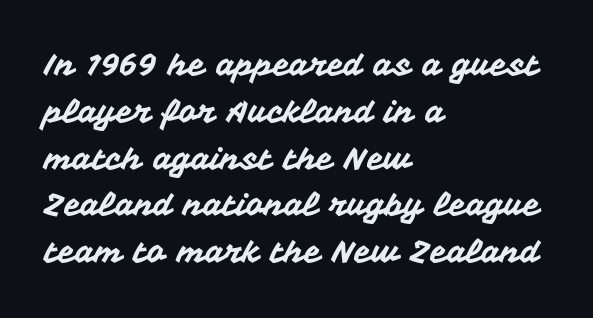
{"serif": "no", "width": "normal", "stroke_contrast": "medium", "x_height": "medium", "monospaced": "no", "underline": "no", "align": "left", "line_spacing": "normal", "line_spacing_ratio": 1.51, "letter_spacing": "normal", "letter_spacing_em": 0.0, "glyph_px": 31}
